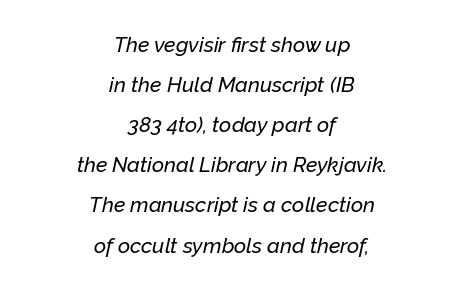
The baseline area is clear. Where is the straight margin? There isn't one; the lines are centered. Regarding leading, the lines here are spaced well apart. This is oblique type, the kind used for emphasis or titles. The passage shown has conventional tracking throughout.
